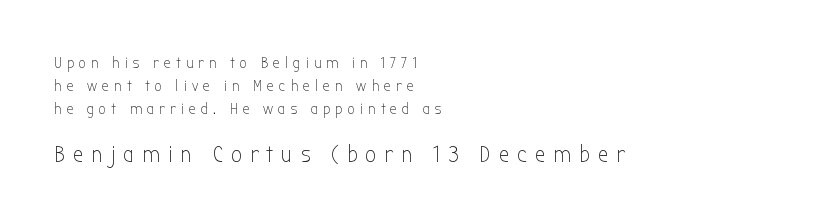
{"italic": "no", "bold": "no", "underline": "no", "align": "left", "line_spacing": "normal", "line_spacing_ratio": 1.52, "letter_spacing": "wide", "letter_spacing_em": 0.36, "larger_block": "second", "size_ratio": 1.53, "glyph_px": 23}
